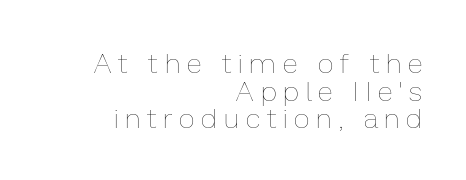
Q: Is the text bold? A: No.
Q: Is the text italic (slanted)? A: No, it is upright.
Q: Is the text underlined? A: No.
Q: How is the paragraph aligned? A: Right-aligned.
Q: Is the spacing between letters normal or unusually wide? A: Unusually wide.
Q: Is the spacing between lines tight, normal or loose? A: Tight.
Q: Width (condensed, normal, or wide)? A: Normal.
Q: Stroke contrast? A: Low.
Q: x-height? A: Medium.
Q: Monospaced? A: No.
